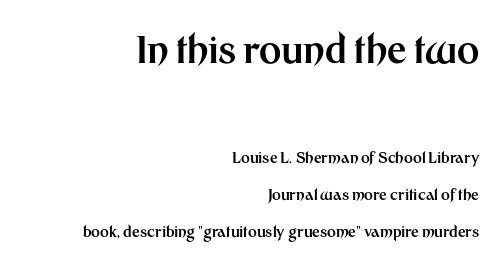
The gaps between neighbouring characters are ordinary and unremarkable. Block one is the big one; block two sits smaller underneath. The lettering stays uniformly vertical, giving the passage a roman look. The compositor pushed each line to the right boundary. Emphasis by weight is at full strength: bold.
